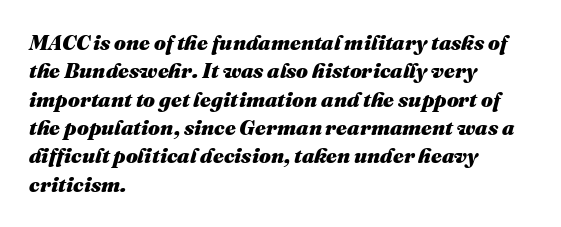
{"italic": "yes", "lean": "right", "slant_degrees": 16, "bold": "yes", "underline": "no", "align": "left", "line_spacing": "normal", "line_spacing_ratio": 1.35, "letter_spacing": "normal", "letter_spacing_em": 0.0, "glyph_px": 21}
